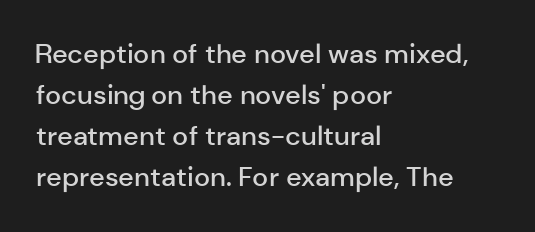
Does extra space separate the letters? No, they use regular spacing. Line spacing here is normal. Visually the block forms a straight wall on the left and a jagged coastline on the right. Unlike italic type, these characters show no tilt at all. The face used here is a semibold: visibly heavier than regular, lighter than bold. The foot of each line stays bare and open.
